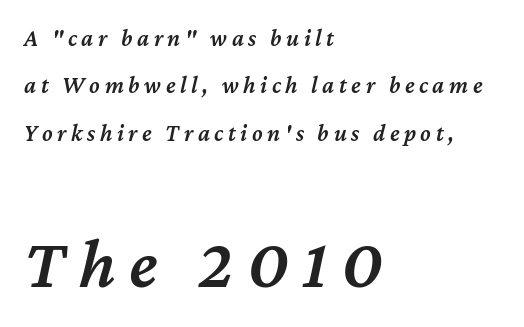
The image shows 71 px semibold type, italic (leaning right); set left-aligned, loose line spacing (1.97x), not underlined; the second (bottom) block is 2.96x larger; medium stroke contrast and a medium x-height.
